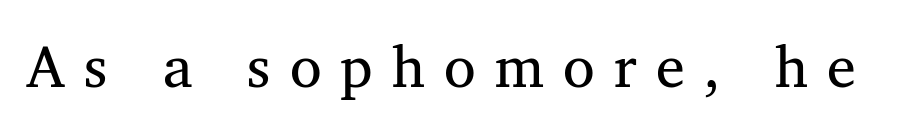
Regarding serifs, this sample has them. A clean baseline with only descenders dipping below it. Each letter keeps its own natural width here, so spacing adapts to shape. Italic? Not at all — the glyphs are vertical. Between one letter and the next there's a generous, obvious gap.
